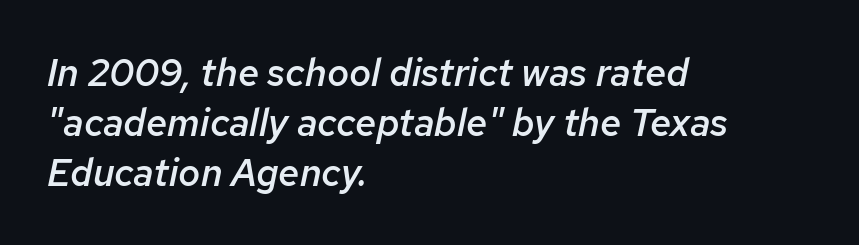
Q: Is the text bold? A: Semi-bold.
Q: Is the text italic (slanted)? A: Yes, it leans right by about 12 degrees.
Q: Is the text underlined? A: No.
Q: How is the paragraph aligned? A: Left-aligned.
Q: Is the spacing between letters normal or unusually wide? A: Normal.
Q: Is the spacing between lines tight, normal or loose? A: Normal.
Q: Width (condensed, normal, or wide)? A: Normal.
Q: Stroke contrast? A: Low.
Q: x-height? A: Medium.
Q: Monospaced? A: No.
